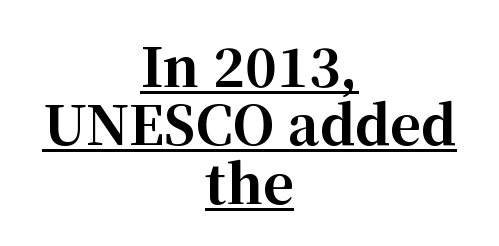
Q: Is the text bold? A: Yes.
Q: Is the text italic (slanted)? A: No, it is upright.
Q: Is the typeface a serif or a sans-serif typeface? A: Serif.
Q: Is the text underlined? A: Yes.
Q: How is the paragraph aligned? A: Centered.
Q: Is the spacing between letters normal or unusually wide? A: Normal.
Q: Is the spacing between lines tight, normal or loose? A: Tight.
Q: Width (condensed, normal, or wide)? A: Normal.
Q: Stroke contrast? A: High.
Q: x-height? A: Medium.
Q: Monospaced? A: No.
